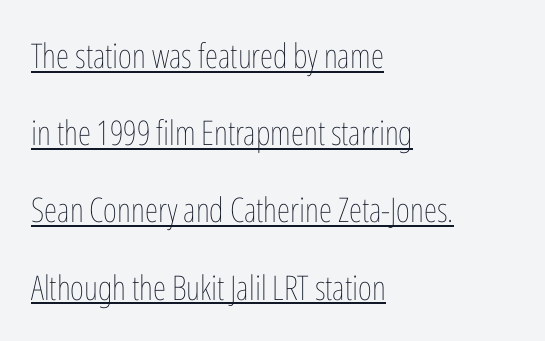
Q: Is the text bold? A: No.
Q: Is the text italic (slanted)? A: No, it is upright.
Q: Is the text underlined? A: Yes.
Q: How is the paragraph aligned? A: Left-aligned.
Q: Is the spacing between letters normal or unusually wide? A: Normal.
Q: Is the spacing between lines tight, normal or loose? A: Loose.
Q: Width (condensed, normal, or wide)? A: Condensed.
Q: Stroke contrast? A: Low.
Q: x-height? A: Medium.
Q: Monospaced? A: No.
